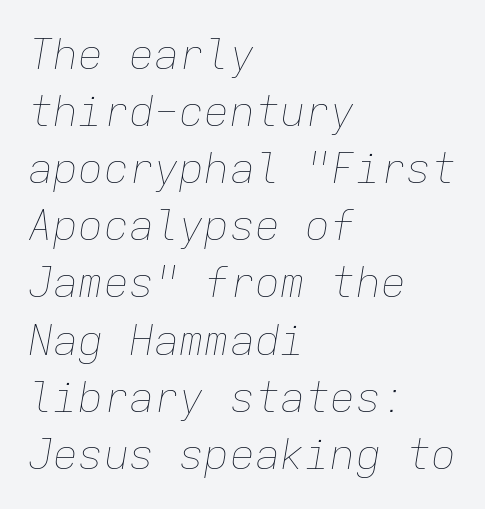
Q: Is the text bold? A: No.
Q: Is the text italic (slanted)? A: Yes, it leans right by about 9 degrees.
Q: Is the text underlined? A: No.
Q: How is the paragraph aligned? A: Left-aligned.
Q: Is the spacing between letters normal or unusually wide? A: Normal.
Q: Is the spacing between lines tight, normal or loose? A: Normal.
Q: Width (condensed, normal, or wide)? A: Normal.
Q: Stroke contrast? A: Low.
Q: x-height? A: Medium.
Q: Monospaced? A: Yes.
